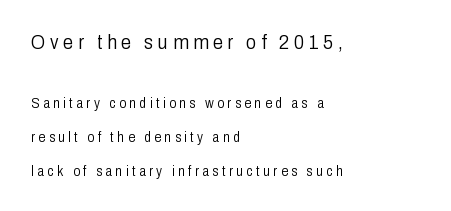
The image shows 20 px text type, upright; set left-aligned, loose line spacing (2.42x), unusually wide letter spacing (+0.24 em), not underlined; the first (top) block is 1.43x larger.
